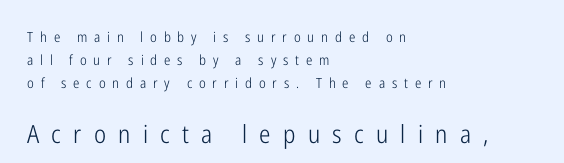
Q: Is the text bold? A: No.
Q: Is the text italic (slanted)? A: No, it is upright.
Q: Is the text underlined? A: No.
Q: How is the paragraph aligned? A: Left-aligned.
Q: Is the spacing between letters normal or unusually wide? A: Unusually wide.
Q: Is the spacing between lines tight, normal or loose? A: Normal.
Q: Which block of text is set in a larger size, the first (top) or the second (bottom)? A: The second (bottom) one.
